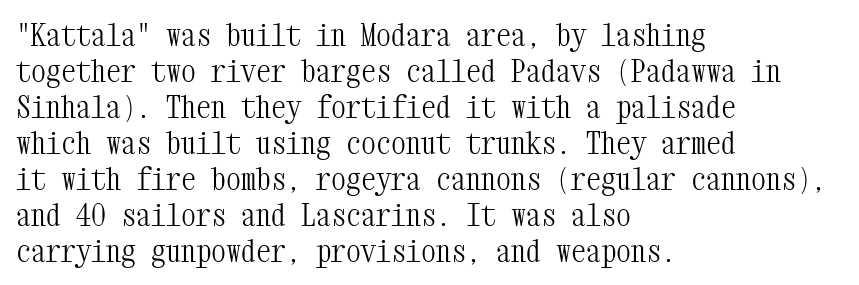
The image shows 30 px light, condensed serif type, upright, monospaced; set left-aligned, line spacing 1.2x, normal letter spacing, not underlined; medium stroke contrast and a medium x-height.
